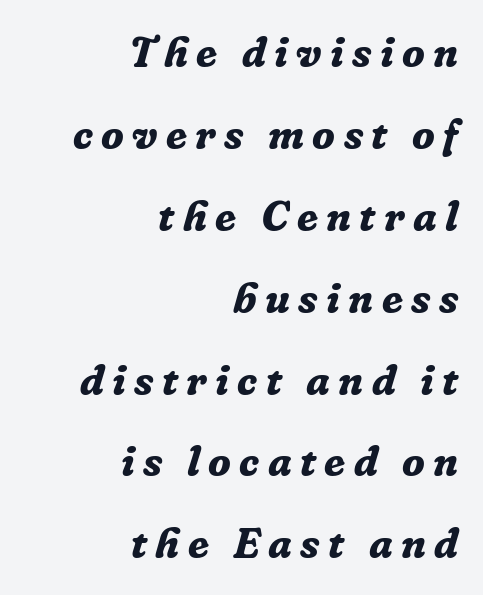
Examine the stroke ends and you'll spot serifs. If you drew a ruler down the right edge, every line would touch it. Regarding leading, the lines here are spaced well apart. This sample uses expanded letter spacing, leaving extra air between glyphs. Beneath every word, the page is bare. The glyphs look as if they've been sheared to an angle.
